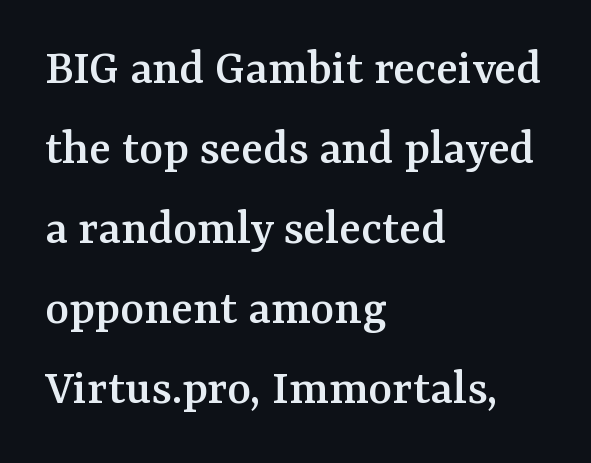
The image shows 51 px serif type, upright; set left-aligned, normal line spacing (1.57x), normal letter spacing, not underlined; medium stroke contrast and a medium x-height.
